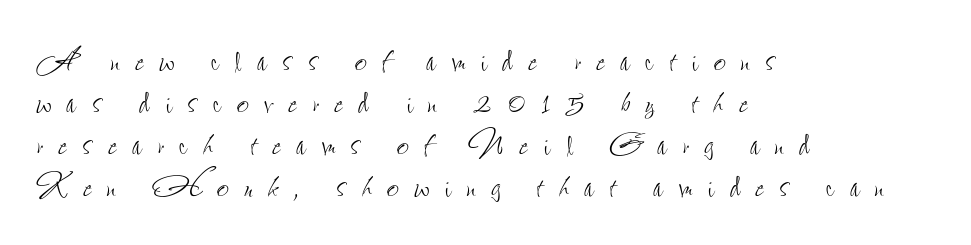
Lines of text with bare space underneath. You could not count columns in this text — the font is proportionally spaced. Alignment: flush left. This block would grow much taller if given ordinary leading; it's compressed now. Here the glyphs are tracked loosely, breaking word shapes into spaced letters.
